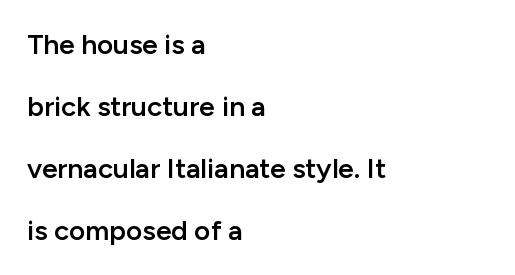
The image shows 28 px semibold sans-serif type, upright; set left-aligned, loose line spacing (2.22x), normal letter spacing, not underlined; low stroke contrast and a medium x-height.
